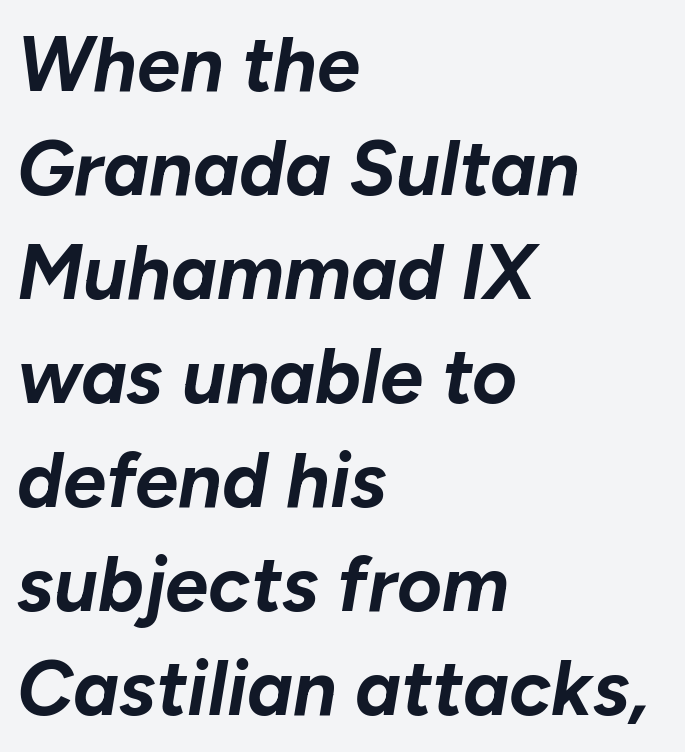
Honestly, there is no underline to notice here at all. The passage shown stacks its lines at a standard gap. The ragged edge is on the right, which tells us the setting is flush left. Characters are canted at an angle relative to the baseline's perpendicular. A typesetter would call this proportional, since set widths differ per character.
